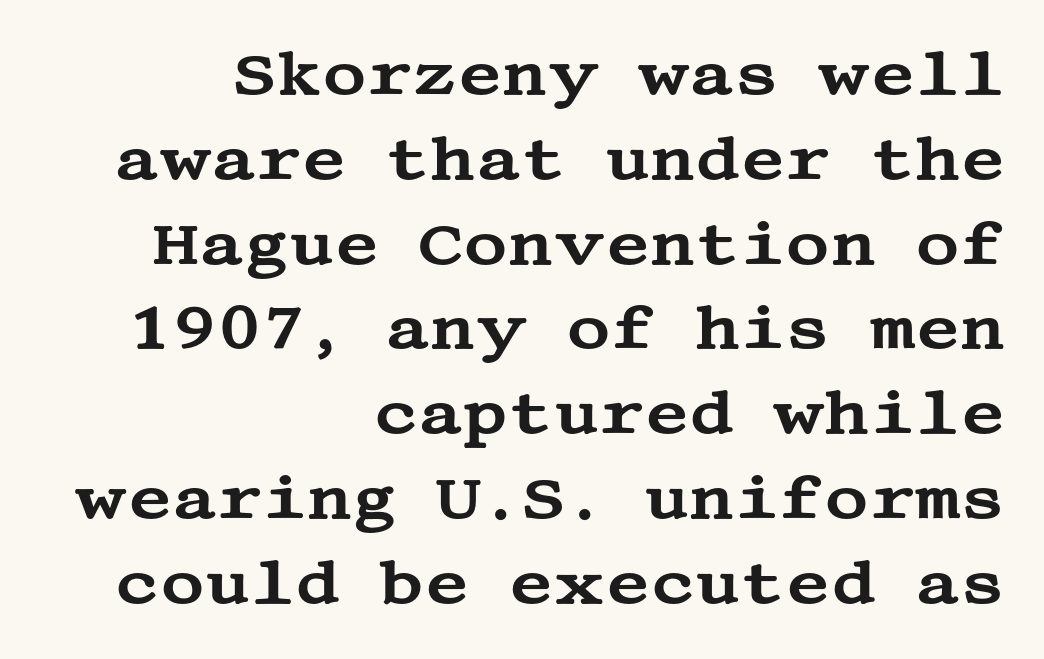
The image shows 61 px wide serif type, upright; set right-aligned, normal line spacing (1.39x), normal letter spacing, not underlined; medium stroke contrast and a large x-height.
